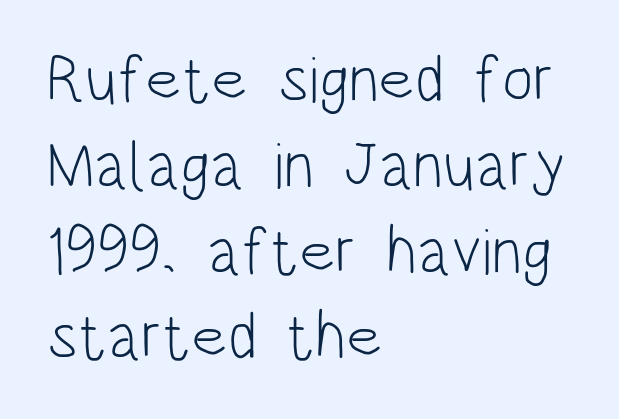
The image shows 66 px light, condensed sans-serif type, upright; set left-aligned, normal line spacing (1.3x), normal letter spacing, not underlined; low stroke contrast and a large x-height.
